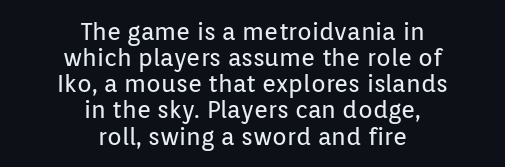
Students, note that the glyphs here touch the page at normal intervals. The space between consecutive lines is stingy. A light-to-regular cut is what we see here. Lines of text with bare space underneath. The lines are quadded center.
